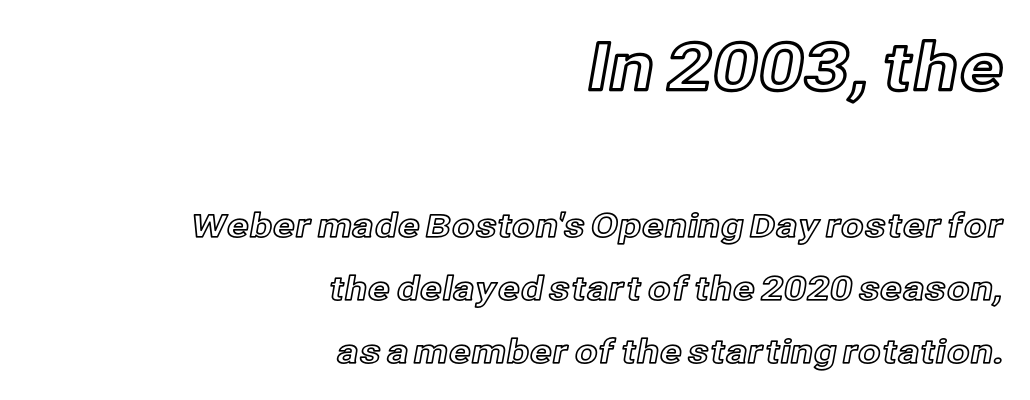
The image shows 66 px text type; set right-aligned, loose line spacing (1.9x), normal letter spacing, not underlined; the first (top) block is 2.0x larger; a medium x-height.
